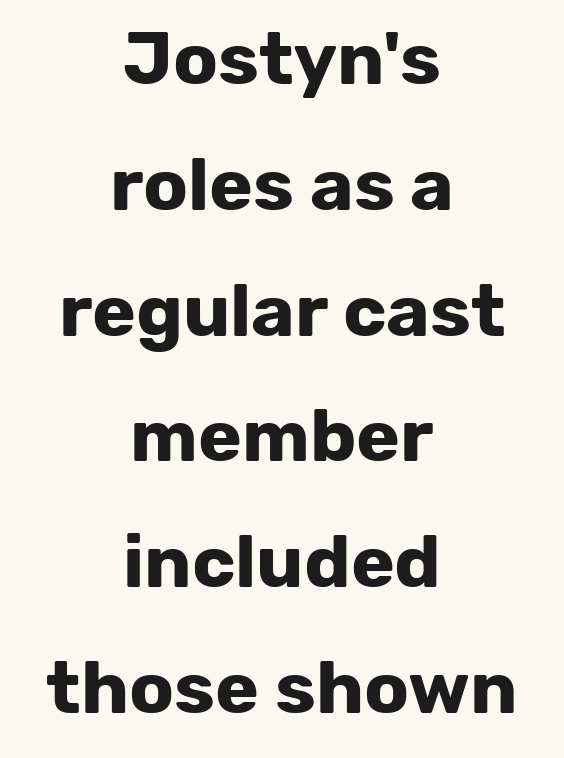
Notice how descenders clear the ascenders below comfortably — that's standard leading. Tall strokes in this sample are plumb rather than angled. The foot of each line stays bare and open. The passage shown is typed in a proportional face where columns would drift.
